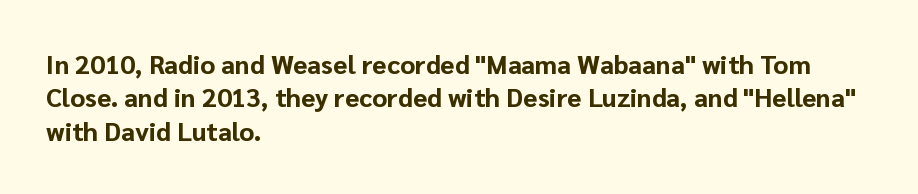
{"italic": "no", "bold": "yes", "underline": "no", "align": "left", "line_spacing": "normal", "line_spacing_ratio": 1.28, "letter_spacing": "normal", "letter_spacing_em": 0.0, "glyph_px": 26}
